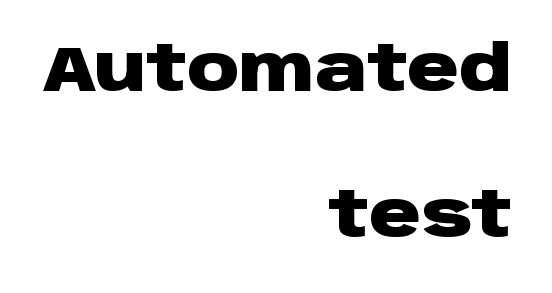
{"serif": "no", "italic": "no", "bold": "yes", "weight": "heavy", "width": "wide", "stroke_contrast": "low", "x_height": "large", "monospaced": "no", "underline": "no", "align": "right", "line_spacing": "loose", "line_spacing_ratio": 2.28, "letter_spacing": "normal", "letter_spacing_em": 0.0, "glyph_px": 64}
